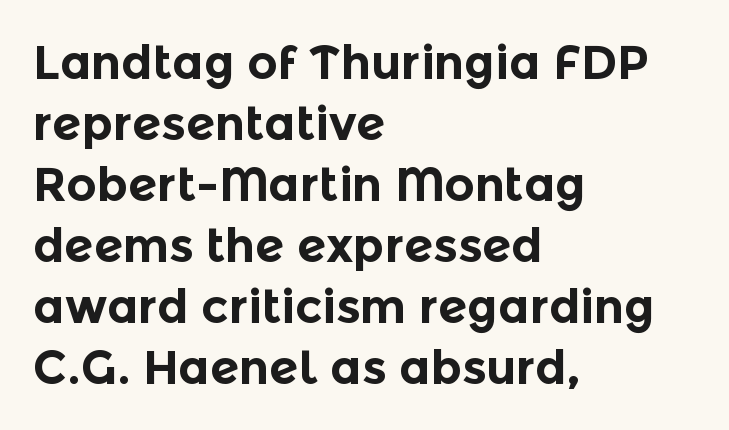
The horizontal fit of the characters is conventional and even. Each line starts at the same left margin while the right side varies. Proportional: the letters do not fall into vertical columns. Stroke terminals: plain, sans-serif.
